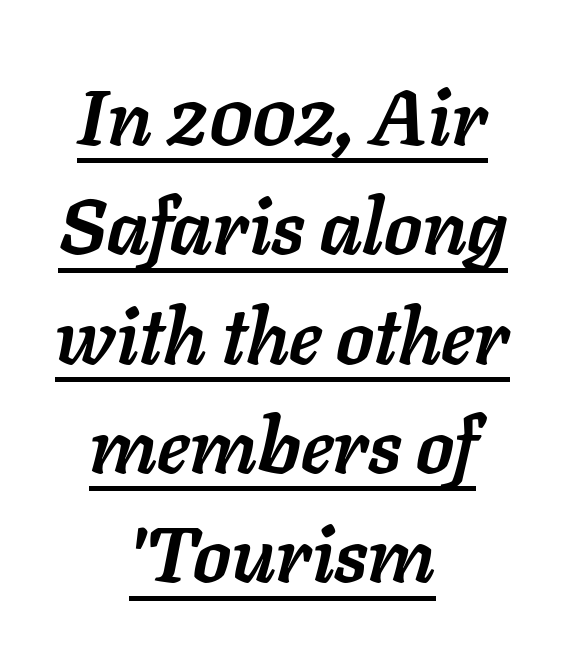
{"italic": "yes", "lean": "right", "slant_degrees": 11, "bold": "yes", "weight": "semibold", "width": "normal", "stroke_contrast": "low", "x_height": "medium", "monospaced": "no", "underline": "yes", "align": "center", "line_spacing": "normal", "line_spacing_ratio": 1.42, "letter_spacing": "normal", "letter_spacing_em": 0.0, "glyph_px": 77}
